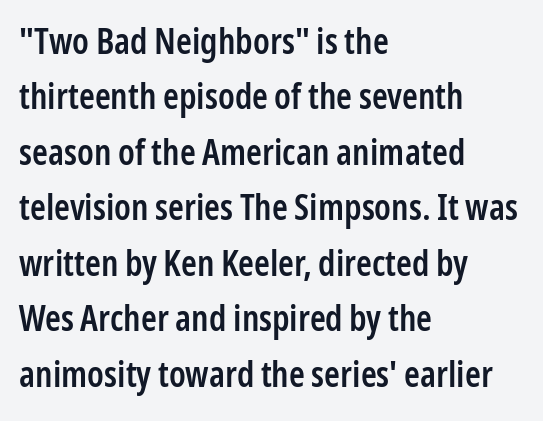
{"serif": "no", "italic": "no", "bold": "semi", "weight": "semibold", "width": "condensed", "stroke_contrast": "low", "x_height": "medium", "monospaced": "no", "underline": "no", "align": "left", "line_spacing": "normal", "line_spacing_ratio": 1.54, "letter_spacing": "normal", "letter_spacing_em": 0.0, "glyph_px": 36}
